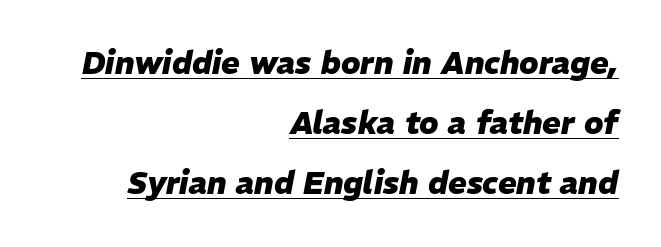
The image shows 31 px heavy type, italic (leaning right); set right-aligned, loose line spacing (1.94x), normal letter spacing, underlined; low stroke contrast and a medium x-height.
